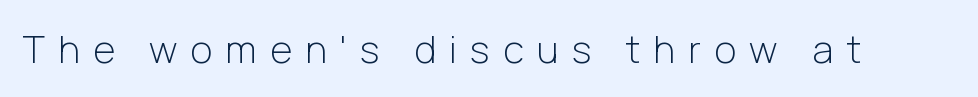
{"serif": "no", "italic": "no", "bold": "no", "weight": "light", "width": "normal", "stroke_contrast": "low", "x_height": "medium", "monospaced": "no", "underline": "no", "letter_spacing": "wide", "letter_spacing_em": 0.35, "glyph_px": 38}
